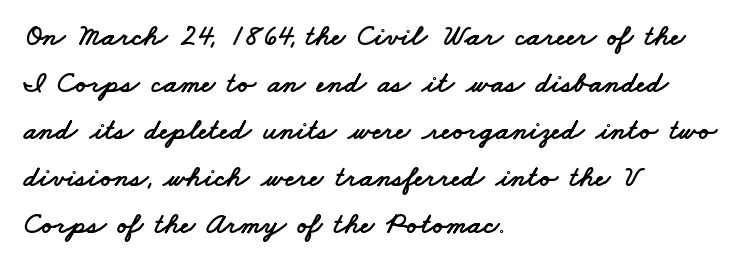
{"serif": "no", "width": "wide", "stroke_contrast": "low", "x_height": "small", "monospaced": "no", "underline": "no", "align": "left", "line_spacing": "normal", "line_spacing_ratio": 1.57, "letter_spacing": "normal", "letter_spacing_em": 0.0, "glyph_px": 30}
